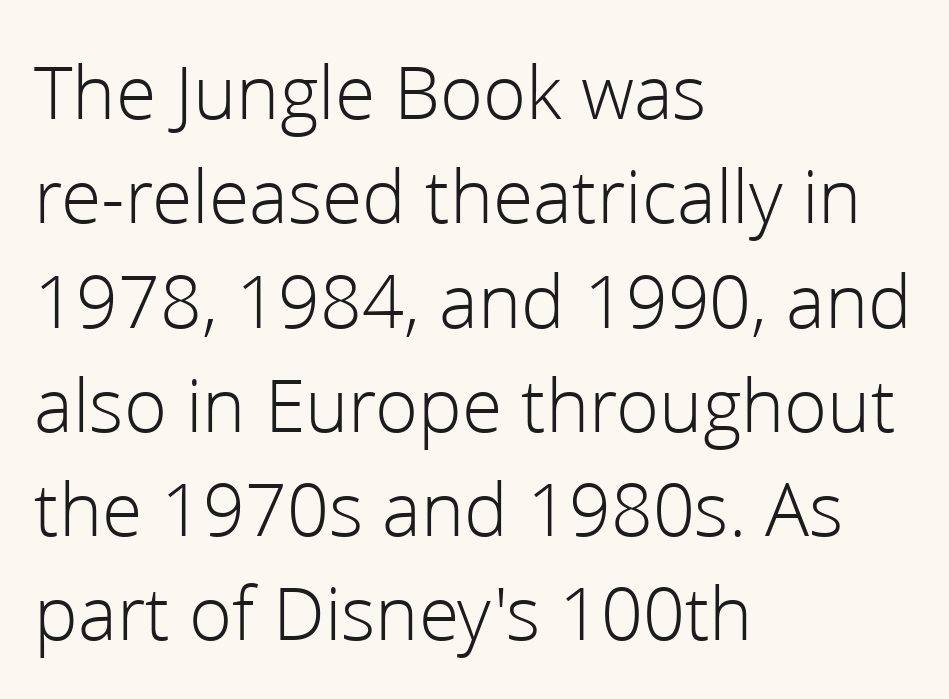
Q: Is the text bold? A: No.
Q: Is the text italic (slanted)? A: No, it is upright.
Q: Is the typeface a serif or a sans-serif typeface? A: Sans-serif.
Q: Is the text underlined? A: No.
Q: How is the paragraph aligned? A: Left-aligned.
Q: Is the spacing between letters normal or unusually wide? A: Normal.
Q: Is the spacing between lines tight, normal or loose? A: Normal.
Q: Width (condensed, normal, or wide)? A: Normal.
Q: Stroke contrast? A: Low.
Q: x-height? A: Medium.
Q: Monospaced? A: No.
